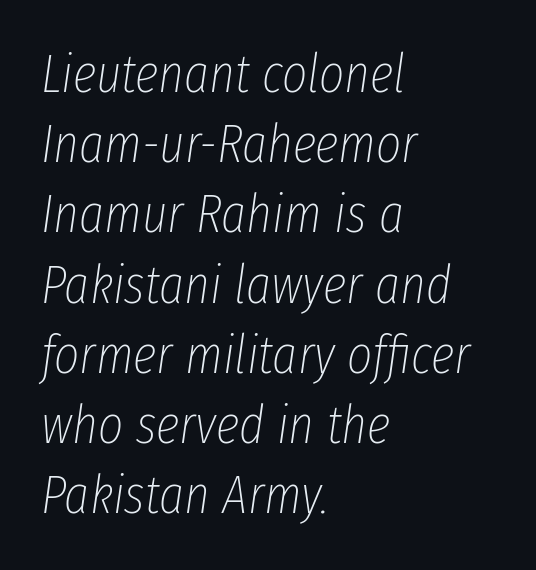
Q: Is the text bold? A: No.
Q: Is the text italic (slanted)? A: Yes, it leans right by about 8 degrees.
Q: Is the text underlined? A: No.
Q: How is the paragraph aligned? A: Left-aligned.
Q: Is the spacing between letters normal or unusually wide? A: Normal.
Q: Is the spacing between lines tight, normal or loose? A: Normal.
Q: Width (condensed, normal, or wide)? A: Condensed.
Q: Stroke contrast? A: Low.
Q: x-height? A: Medium.
Q: Monospaced? A: No.
